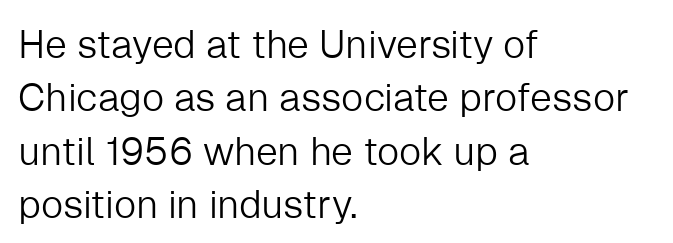
Q: Is the text bold? A: No.
Q: Is the text italic (slanted)? A: No, it is upright.
Q: Is the typeface a serif or a sans-serif typeface? A: Sans-serif.
Q: Is the text underlined? A: No.
Q: How is the paragraph aligned? A: Left-aligned.
Q: Is the spacing between letters normal or unusually wide? A: Normal.
Q: Is the spacing between lines tight, normal or loose? A: Normal.
Q: Width (condensed, normal, or wide)? A: Normal.
Q: Stroke contrast? A: Low.
Q: x-height? A: Medium.
Q: Monospaced? A: No.
